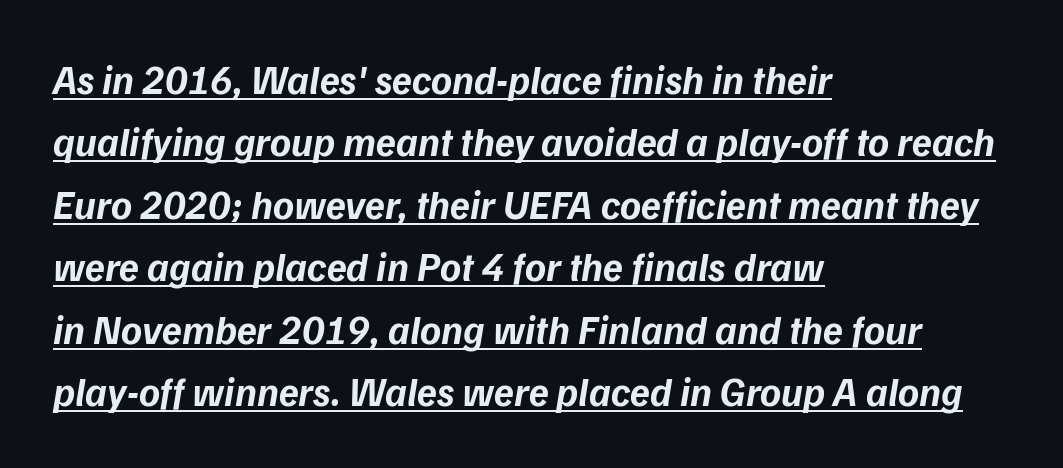
The image shows 40 px bold type, italic (leaning right); set left-aligned, normal line spacing (1.56x), normal letter spacing, underlined; low stroke contrast and a medium x-height.
